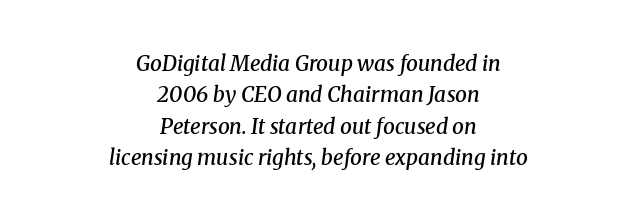
The image shows 21 px text type, italic (leaning right); set centered, normal line spacing (1.5x), normal letter spacing, not underlined.
